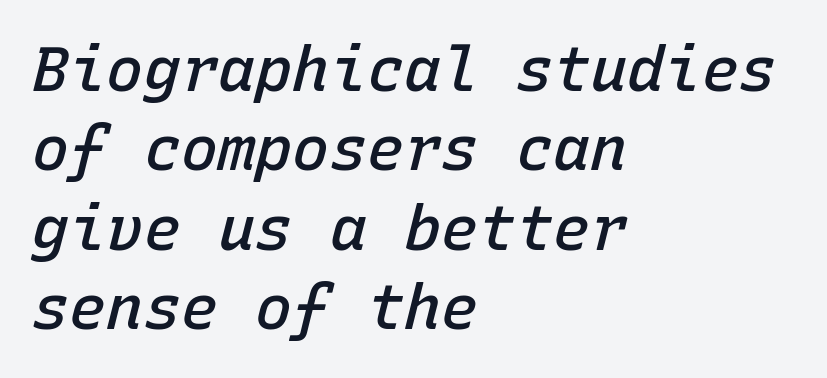
The image shows 62 px semibold type, italic (leaning right), monospaced; set left-aligned, normal line spacing (1.28x), normal letter spacing, not underlined; low stroke contrast and a medium x-height.
